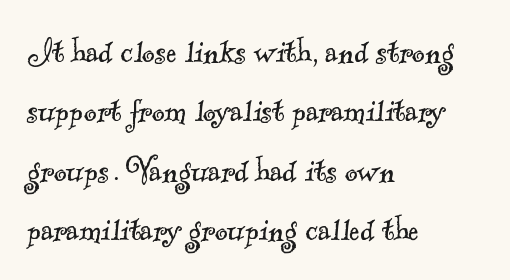
Q: Is the text bold? A: No.
Q: Is the typeface a serif or a sans-serif typeface? A: Serif.
Q: Is the text underlined? A: No.
Q: How is the paragraph aligned? A: Left-aligned.
Q: Is the spacing between letters normal or unusually wide? A: Normal.
Q: Is the spacing between lines tight, normal or loose? A: Normal.
Q: Width (condensed, normal, or wide)? A: Normal.
Q: x-height? A: Small.
Q: Monospaced? A: No.
